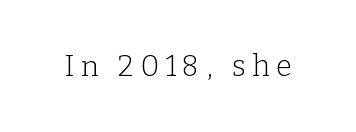
Q: Is the text bold? A: No.
Q: Is the text italic (slanted)? A: No, it is upright.
Q: Is the typeface a serif or a sans-serif typeface? A: Serif.
Q: Is the text underlined? A: No.
Q: Is the spacing between letters normal or unusually wide? A: Unusually wide.
Q: Width (condensed, normal, or wide)? A: Normal.
Q: Stroke contrast? A: Low.
Q: x-height? A: Medium.
Q: Monospaced? A: No.
